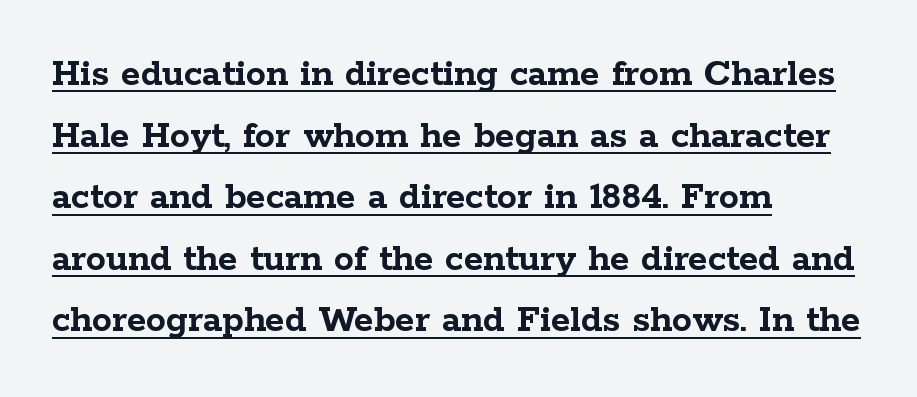
A baseline rule has been typeset under these characters. It's the straight-up-and-down kind of type. Standard letterfit; no display-style spreading of the glyphs. Yep, those are serifs on the letters. Regular leading. Does the weight exceed regular? Yes, all the way to bold.
